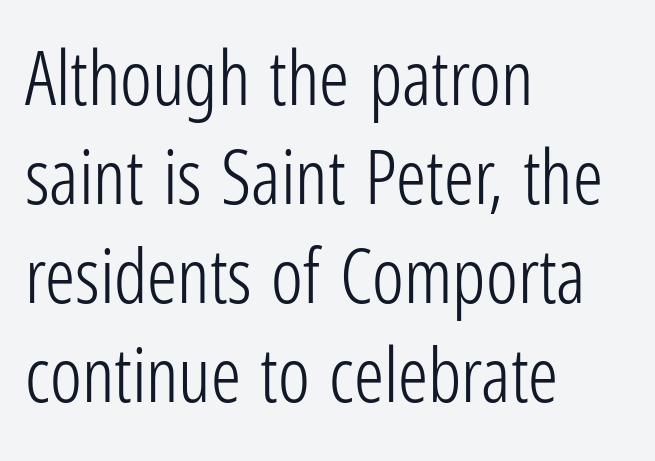
The image shows 75 px light, condensed sans-serif type, upright; set left-aligned, normal line spacing (1.32x), normal letter spacing, not underlined; low stroke contrast and a medium x-height.
